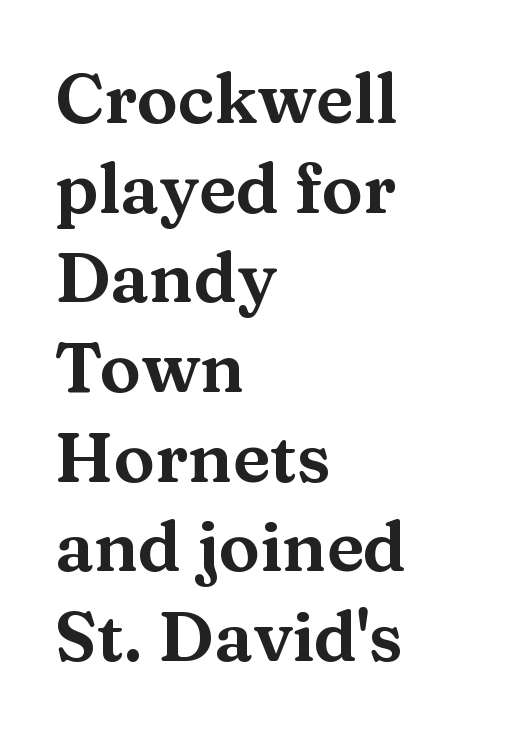
The image shows 69 px wide serif type, upright; set left-aligned, normal line spacing (1.3x), normal letter spacing, not underlined; medium stroke contrast and a medium x-height.
